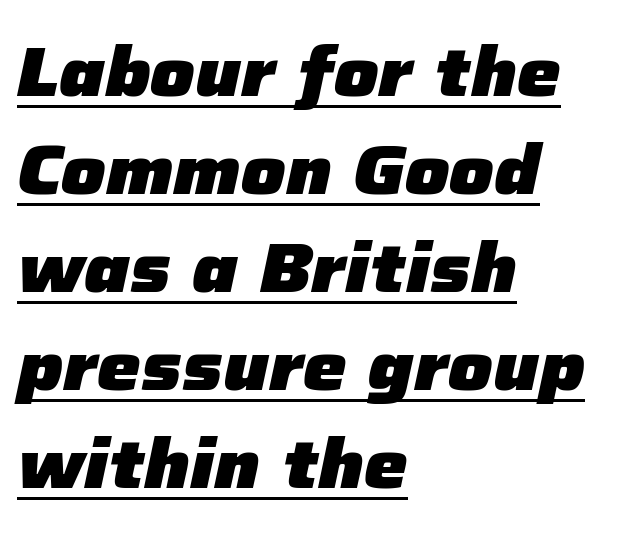
The glyphs are accompanied by a horizontal stroke just below them. Short note: letters normally spaced. Each glyph is drawn with heavy, bold strokes. Whoever set this chose a conventional vertical rhythm. Varying glyph widths throughout — classic text-font behaviour.
